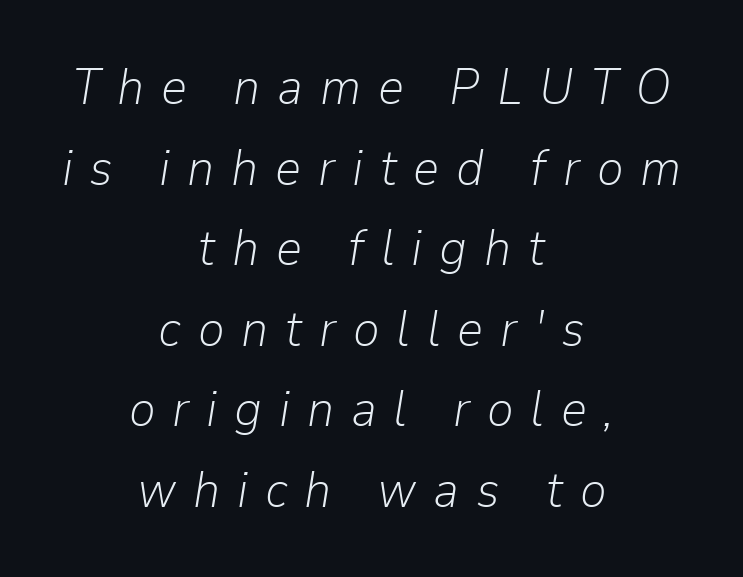
Each line is balanced around a shared central axis. The block of text has a typical density, with ordinary space between rows. This sample uses expanded letter spacing, leaving extra air between glyphs. The foot of each line stays bare and open.
